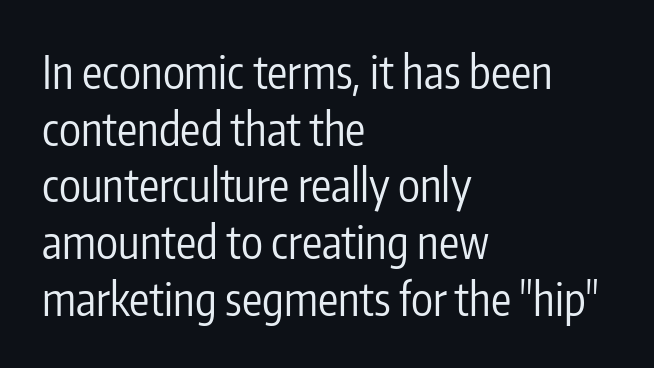
The image shows 45 px regular-weight, condensed sans-serif type, upright; set left-aligned, normal line spacing (1.26x), normal letter spacing, not underlined; low stroke contrast and a medium x-height.
